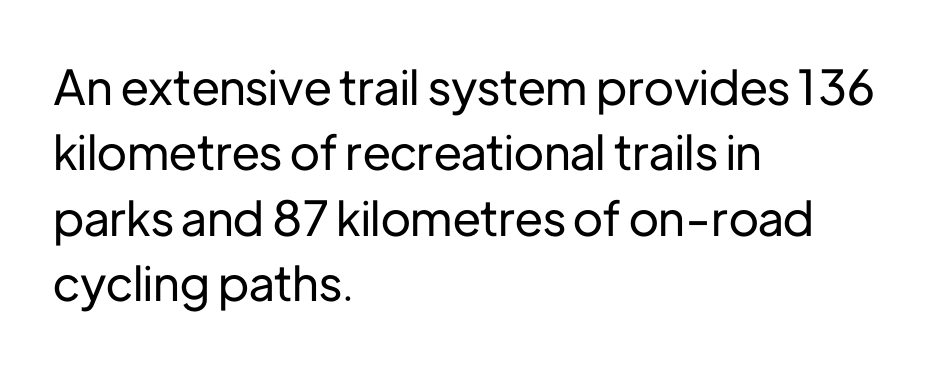
Q: Is the text italic (slanted)? A: No, it is upright.
Q: Is the typeface a serif or a sans-serif typeface? A: Sans-serif.
Q: Is the text underlined? A: No.
Q: How is the paragraph aligned? A: Left-aligned.
Q: Is the spacing between letters normal or unusually wide? A: Normal.
Q: Is the spacing between lines tight, normal or loose? A: Normal.
Q: Width (condensed, normal, or wide)? A: Normal.
Q: Stroke contrast? A: Low.
Q: x-height? A: Medium.
Q: Monospaced? A: No.
